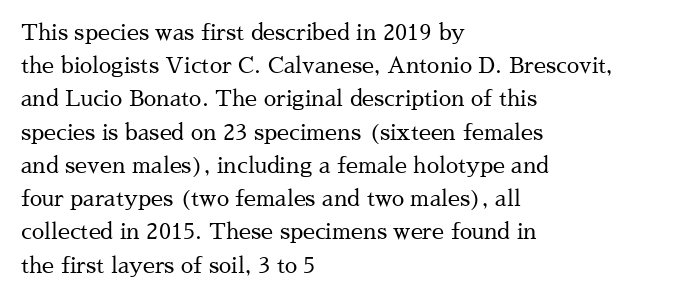
Tall strokes in this sample are plumb rather than angled. Weight: regular or lighter. Tracking value appears to be zero — textbook default spacing. The passage shown stacks its lines at a standard gap. The lines in this sample share a left origin and differ only in where they stop. Anything drawn beneath the words? Only blank space.
